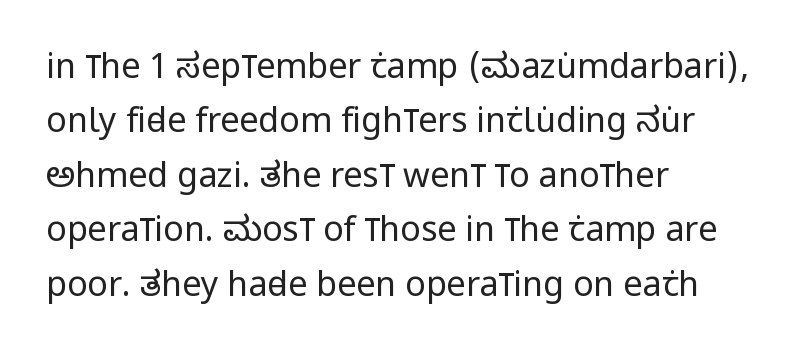
Q: Is the text bold? A: No.
Q: Is the text italic (slanted)? A: No, it is upright.
Q: Is the typeface a serif or a sans-serif typeface? A: Sans-serif.
Q: Is the text underlined? A: No.
Q: How is the paragraph aligned? A: Left-aligned.
Q: Is the spacing between letters normal or unusually wide? A: Normal.
Q: Is the spacing between lines tight, normal or loose? A: Normal.
Q: Width (condensed, normal, or wide)? A: Condensed.
Q: Stroke contrast? A: Low.
Q: x-height? A: Large.
Q: Monospaced? A: No.
